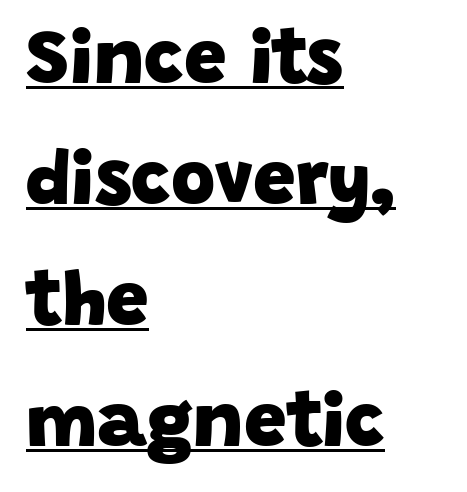
The image shows 76 px heavy sans-serif type; set left-aligned, normal line spacing (1.59x), normal letter spacing, underlined; low stroke contrast and a large x-height.
